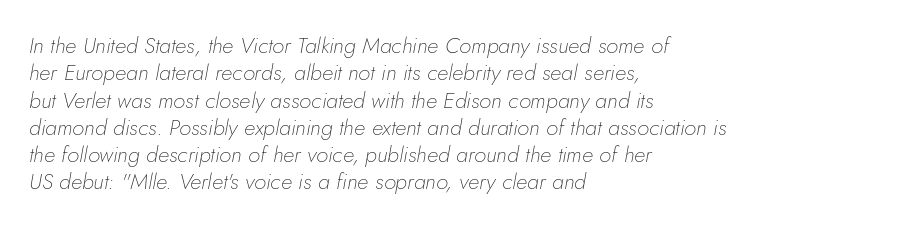
The image shows 22 px text type, italic (leaning right); set left-aligned, line spacing 1.24x, normal letter spacing, not underlined.
